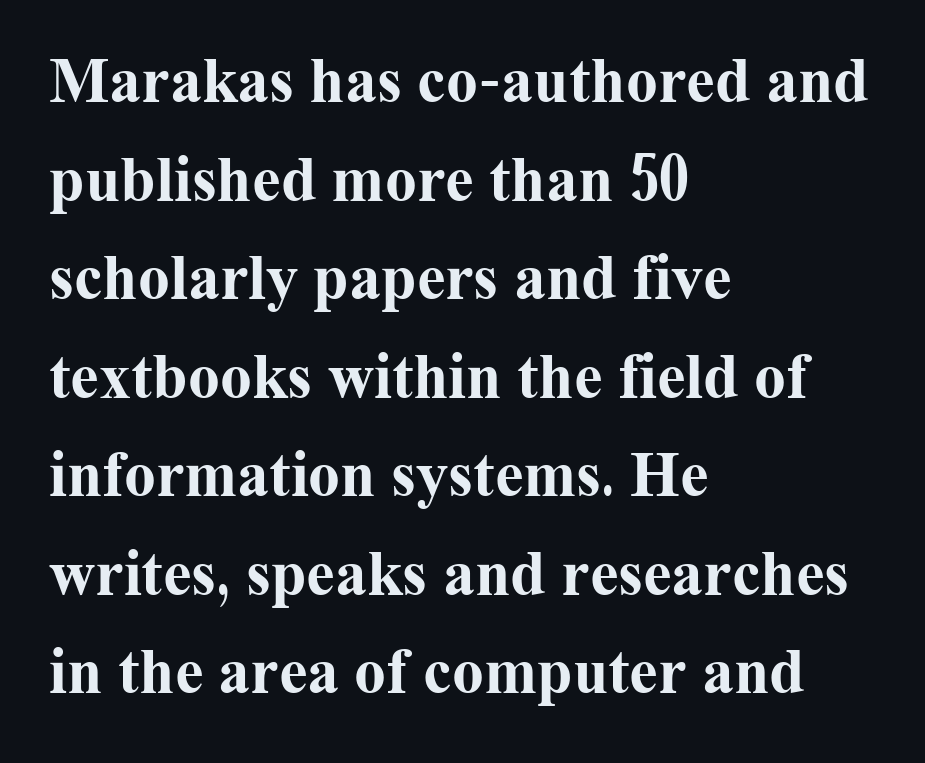
The image shows 64 px bold serif type, upright; set left-aligned, normal line spacing (1.54x), normal letter spacing, not underlined; medium stroke contrast and a medium x-height.
